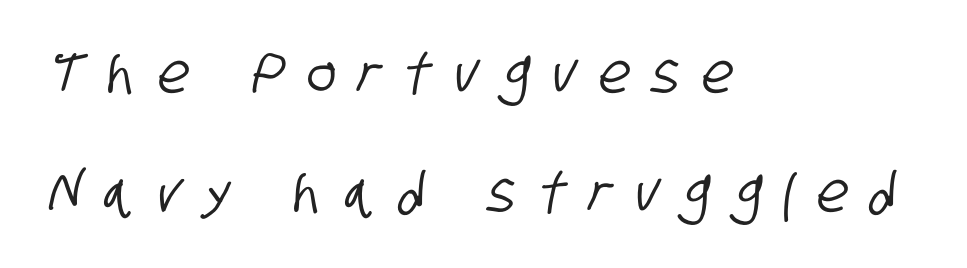
{"serif": "no", "width": "condensed", "stroke_contrast": "low", "x_height": "large", "monospaced": "no", "underline": "no", "align": "left", "line_spacing": "loose", "line_spacing_ratio": 2.16, "letter_spacing": "wide", "letter_spacing_em": 0.42, "glyph_px": 55}
